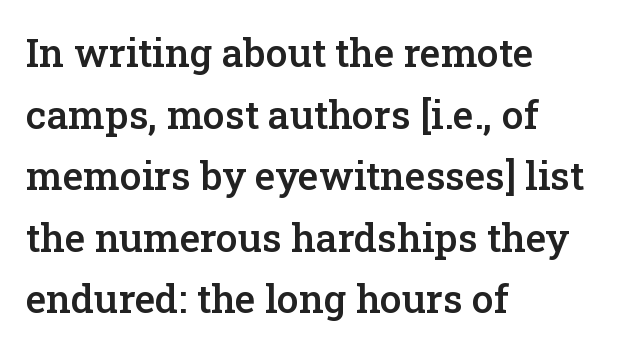
Q: Is the text bold? A: Semi-bold.
Q: Is the text italic (slanted)? A: No, it is upright.
Q: Is the typeface a serif or a sans-serif typeface? A: Serif.
Q: Is the text underlined? A: No.
Q: How is the paragraph aligned? A: Left-aligned.
Q: Is the spacing between letters normal or unusually wide? A: Normal.
Q: Is the spacing between lines tight, normal or loose? A: Normal.
Q: Width (condensed, normal, or wide)? A: Normal.
Q: Stroke contrast? A: Low.
Q: x-height? A: Medium.
Q: Monospaced? A: No.
